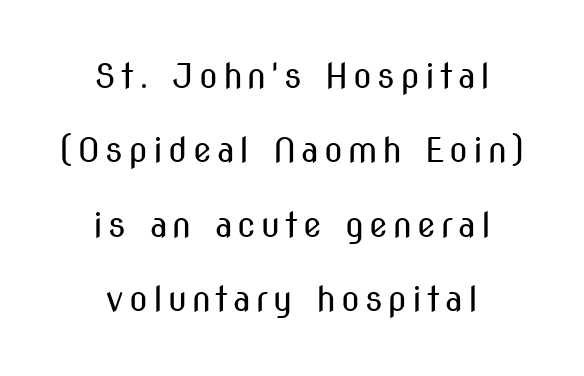
In terms of leading, this rendering errs on the spacious side. The text block is weighted toward neither margin, spreading evenly from the middle. Does the lettering tilt? It doesn't — this is upright. Do the characters align in a grid? No, the font is proportional. Observe the absence of serifs on each vertical stroke in this sample. Bold? No — there's no thickening of the strokes.
